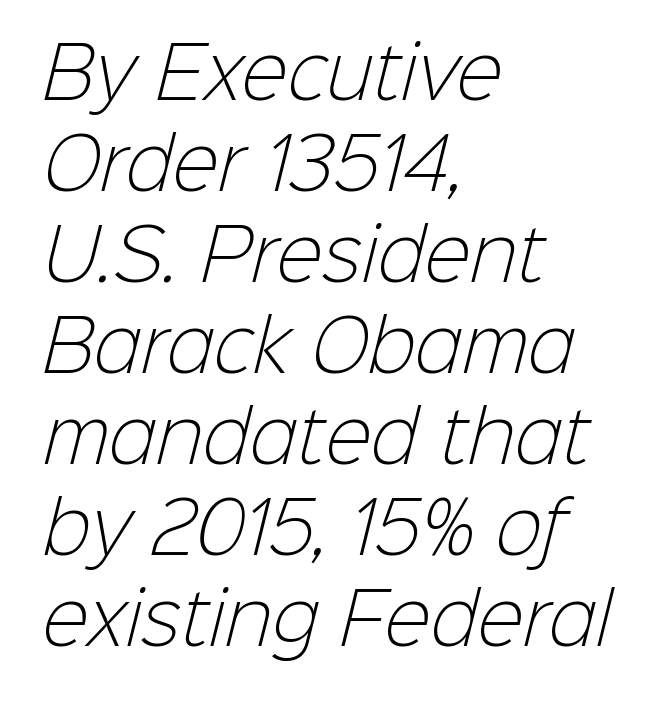
Q: Is the text bold? A: No.
Q: Is the typeface a serif or a sans-serif typeface? A: Sans-serif.
Q: Is the text underlined? A: No.
Q: How is the paragraph aligned? A: Left-aligned.
Q: Is the spacing between letters normal or unusually wide? A: Normal.
Q: Is the spacing between lines tight, normal or loose? A: Normal.
Q: Width (condensed, normal, or wide)? A: Normal.
Q: Stroke contrast? A: Low.
Q: x-height? A: Medium.
Q: Monospaced? A: No.
